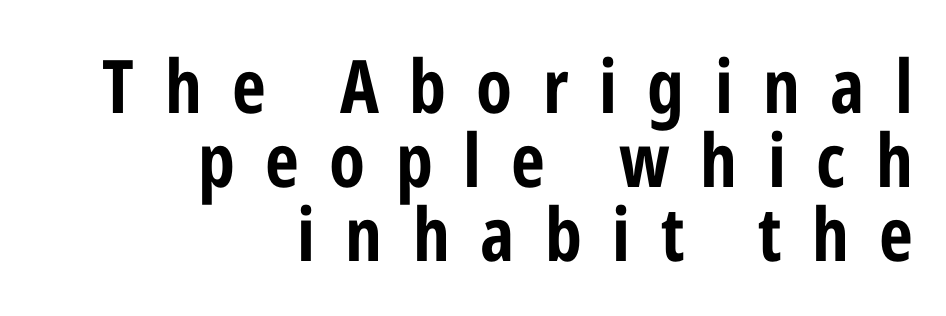
Q: Is the text bold? A: Yes.
Q: Is the text italic (slanted)? A: No, it is upright.
Q: Is the typeface a serif or a sans-serif typeface? A: Sans-serif.
Q: Is the text underlined? A: No.
Q: How is the paragraph aligned? A: Right-aligned.
Q: Is the spacing between letters normal or unusually wide? A: Unusually wide.
Q: Is the spacing between lines tight, normal or loose? A: Tight.
Q: Width (condensed, normal, or wide)? A: Condensed.
Q: Stroke contrast? A: Low.
Q: x-height? A: Medium.
Q: Monospaced? A: No.
